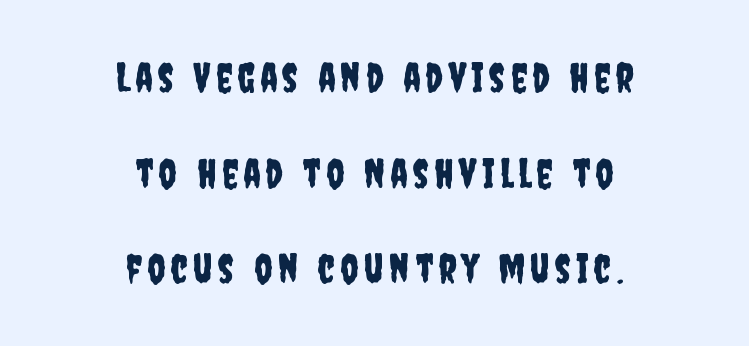
Q: Is the text italic (slanted)? A: No, it is upright.
Q: Is the typeface a serif or a sans-serif typeface? A: Sans-serif.
Q: Is the text underlined? A: No.
Q: How is the paragraph aligned? A: Centered.
Q: Is the spacing between lines tight, normal or loose? A: Loose.
Q: Width (condensed, normal, or wide)? A: Condensed.
Q: Stroke contrast? A: Low.
Q: x-height? A: Large.
Q: Monospaced? A: No.
